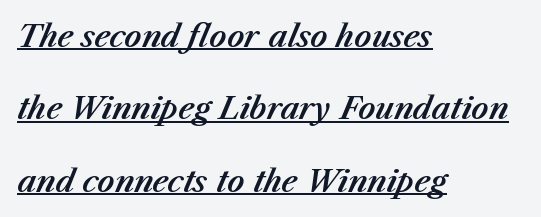
{"italic": "yes", "lean": "right", "slant_degrees": 23, "width": "normal", "stroke_contrast": "medium", "x_height": "medium", "monospaced": "no", "underline": "yes", "align": "left", "line_spacing": "loose", "line_spacing_ratio": 2.41, "letter_spacing": "normal", "letter_spacing_em": 0.0, "glyph_px": 30}
